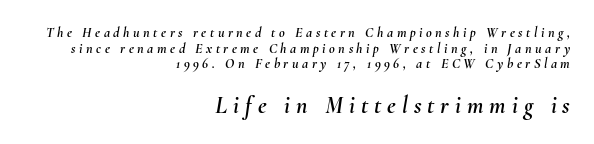
The image shows 24 px text type, italic (leaning right); set right-aligned, tight line spacing (1.11x), unusually wide letter spacing (+0.25 em), not underlined; the second (bottom) block is 1.71x larger.
